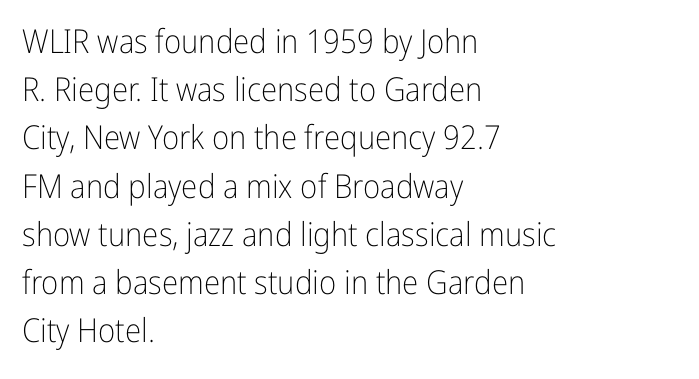
The typeface chosen for these lines omits serifs. Every stem runs plumb, perpendicular to the baseline. Which margin do the lines hug? The left one — the right edge is uneven. Underlining? Definitely not there. Summary of weight: not heavy and not bold.
